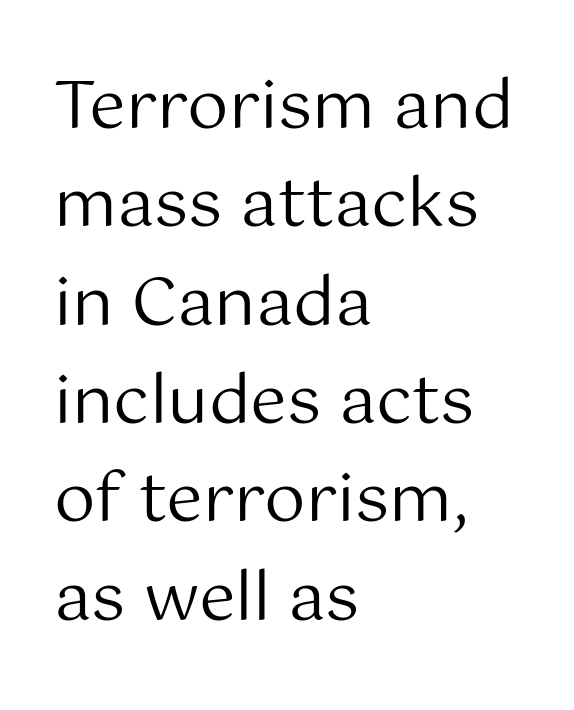
{"serif": "no", "italic": "no", "bold": "no", "weight": "regular", "width": "normal", "stroke_contrast": "medium", "x_height": "medium", "monospaced": "no", "underline": "no", "align": "left", "line_spacing": "normal", "line_spacing_ratio": 1.49, "letter_spacing": "normal", "letter_spacing_em": 0.0, "glyph_px": 66}
